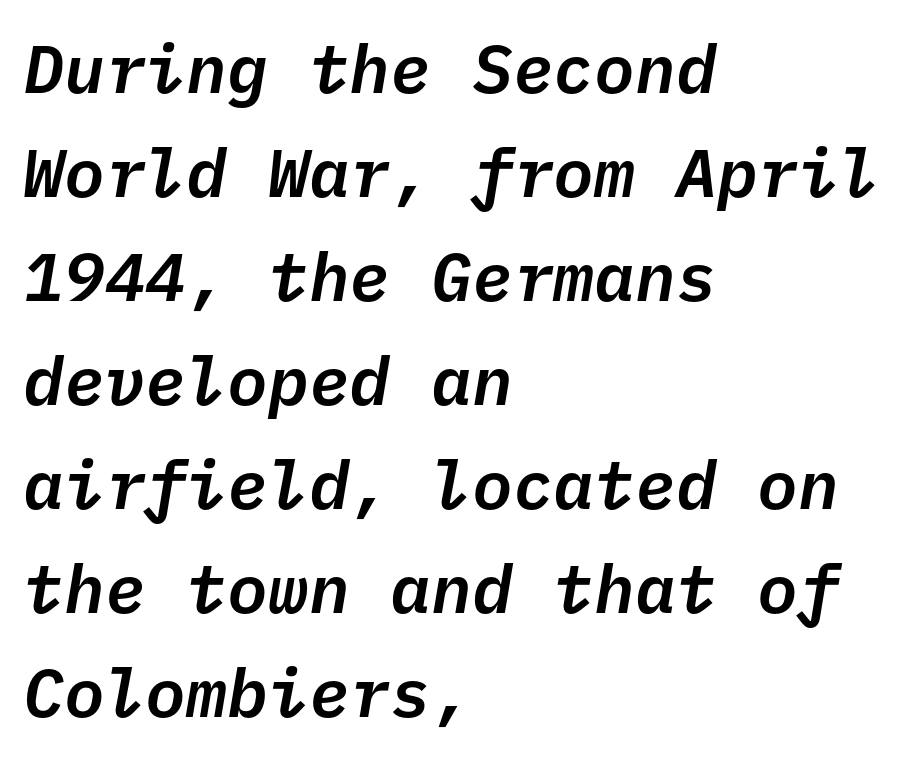
Q: Is the text italic (slanted)? A: Yes, it leans right by about 10 degrees.
Q: Is the text underlined? A: No.
Q: How is the paragraph aligned? A: Left-aligned.
Q: Is the spacing between letters normal or unusually wide? A: Normal.
Q: Is the spacing between lines tight, normal or loose? A: Normal.
Q: Width (condensed, normal, or wide)? A: Normal.
Q: Stroke contrast? A: Low.
Q: x-height? A: Medium.
Q: Monospaced? A: Yes.
